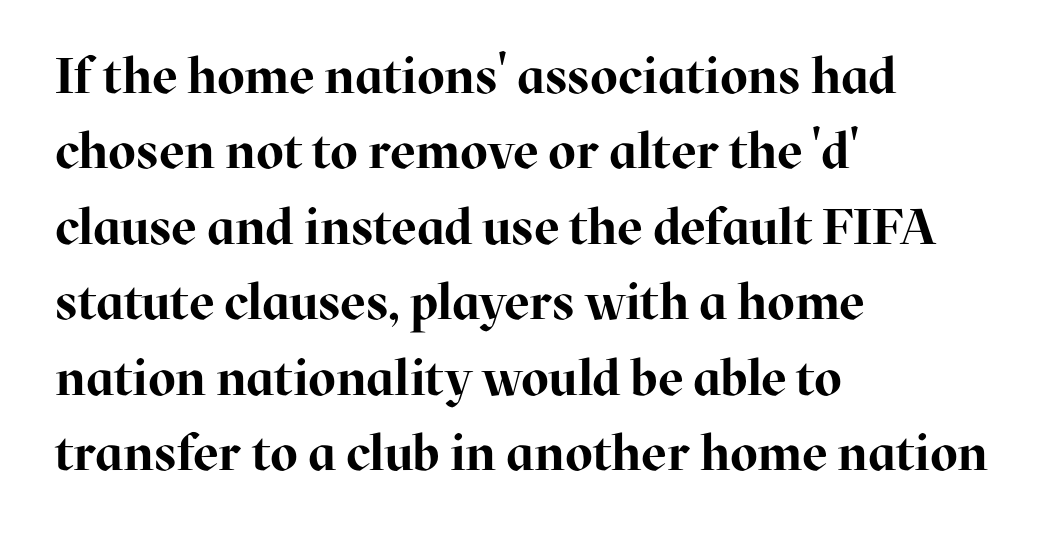
The image shows 50 px bold serif type, upright; set left-aligned, normal line spacing (1.51x), normal letter spacing, not underlined; high stroke contrast and a medium x-height.
